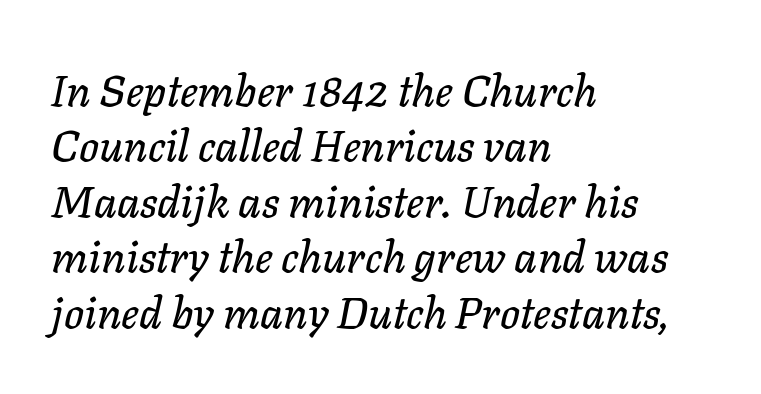
{"italic": "yes", "lean": "right", "slant_degrees": 11, "width": "normal", "stroke_contrast": "low", "x_height": "medium", "monospaced": "no", "underline": "no", "align": "left", "line_spacing": "normal", "line_spacing_ratio": 1.26, "letter_spacing": "normal", "letter_spacing_em": 0.0, "glyph_px": 44}
